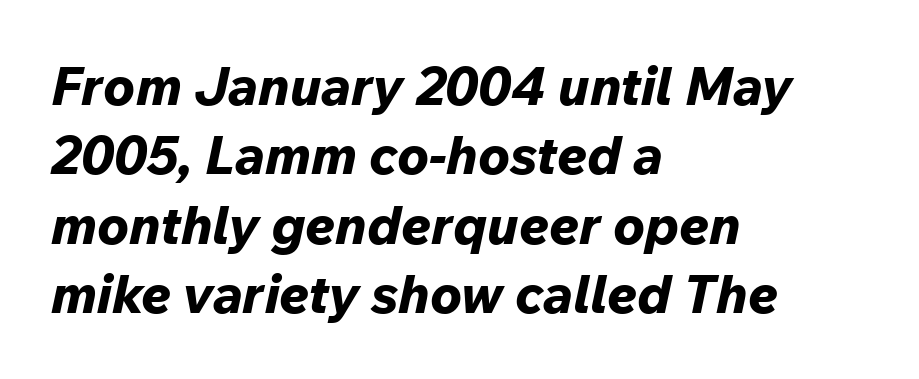
Q: Is the text bold? A: Yes.
Q: Is the text italic (slanted)? A: Yes, it leans right by about 12 degrees.
Q: Is the text underlined? A: No.
Q: How is the paragraph aligned? A: Left-aligned.
Q: Is the spacing between letters normal or unusually wide? A: Normal.
Q: Is the spacing between lines tight, normal or loose? A: Normal.
Q: Width (condensed, normal, or wide)? A: Normal.
Q: Stroke contrast? A: Low.
Q: x-height? A: Medium.
Q: Monospaced? A: No.
